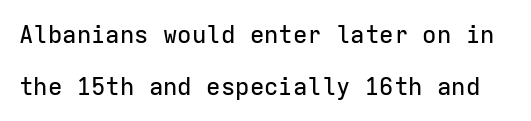
{"italic": "no", "underline": "no", "line_spacing": "loose", "line_spacing_ratio": 2.15, "letter_spacing": "normal", "letter_spacing_em": 0.0, "glyph_px": 24}
